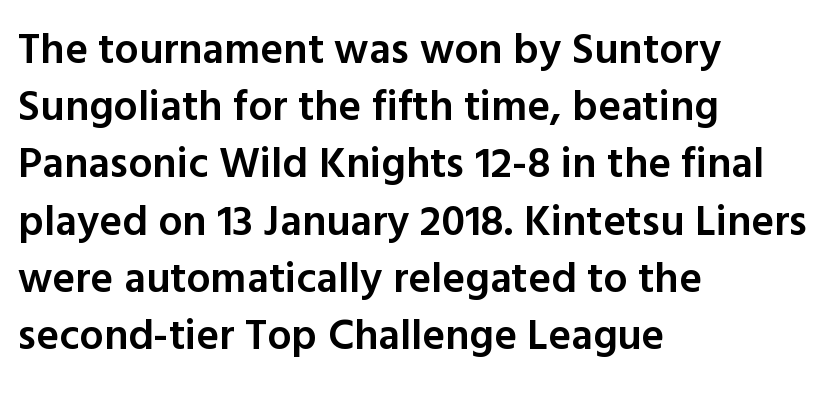
Proportional: the letters do not fall into vertical columns. I'd call this a sans setting — the letters go barefoot. Any mark beneath the type? The region is blank. Unlike italic type, these characters show no tilt at all. The designer left line spacing at the default. What stands out about the letter spacing? Nothing — it is the standard amount.
